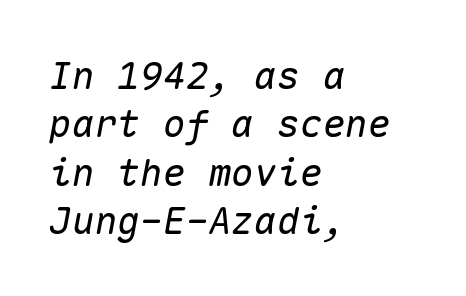
Which margin do the lines hug? The left one — the right edge is uneven. The line texture is even and compact thanks to regular tracking. Does the lettering tilt? It does — this is italic. Summary of vertical rhythm: regular, with standard interline spacing.
